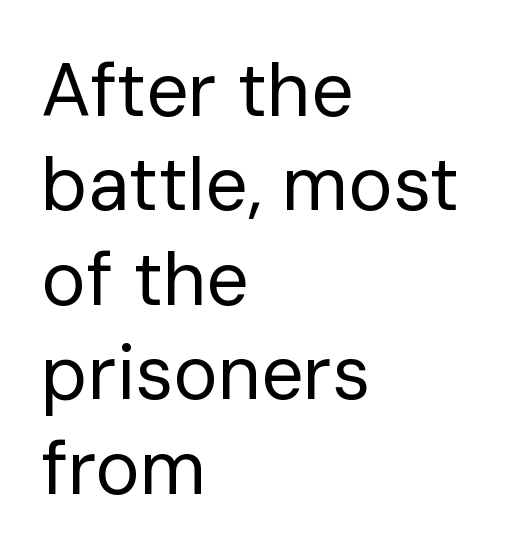
The image shows 75 px regular-weight sans-serif type, upright; set left-aligned, normal line spacing (1.26x), normal letter spacing, not underlined; low stroke contrast and a medium x-height.
